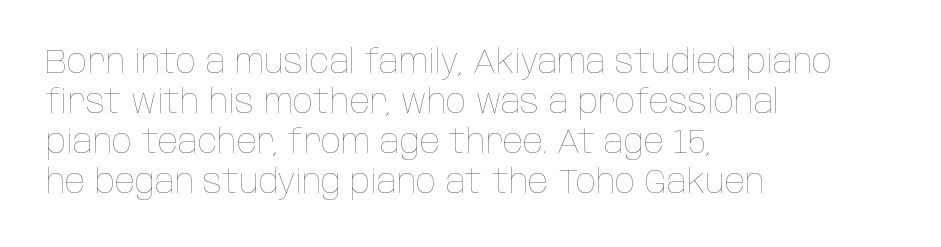
Is this a fixed-width face? No — the glyphs have proportional, varying widths. The strip under each line holds only bare page. The strokes are not fattened; the text isn't bold. Which margin do the lines hug? The left one — the right edge is uneven.
